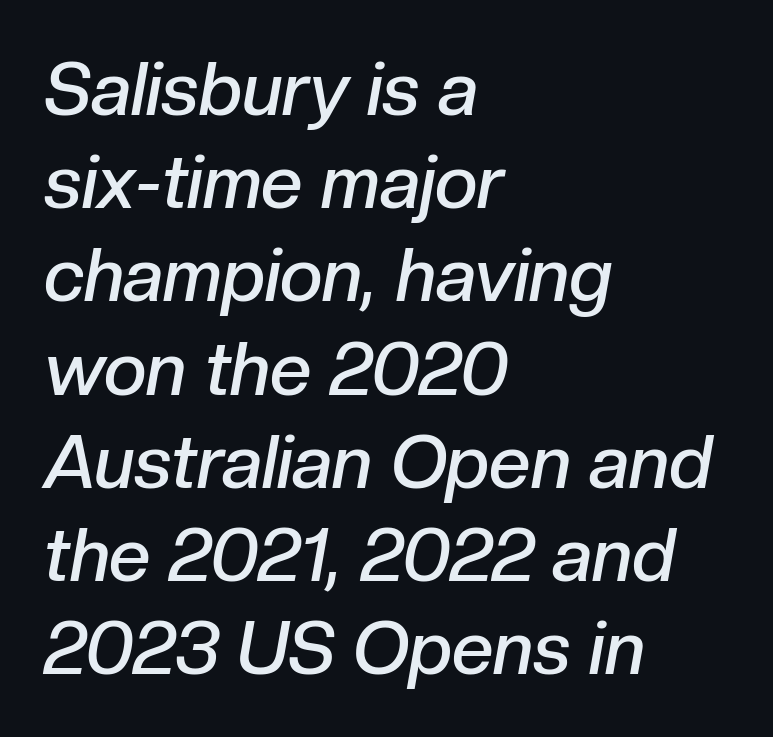
The image shows 74 px semibold type, italic (leaning right); set left-aligned, normal line spacing (1.26x), normal letter spacing, not underlined; low stroke contrast and a medium x-height.
